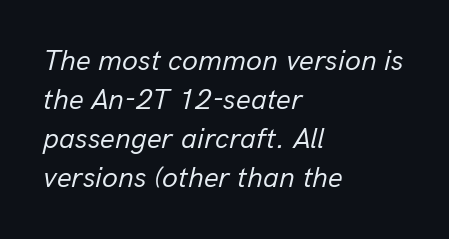
Is this a fixed-width face? No — the glyphs have proportional, varying widths. The specimen omits any rule beneath the text block's lines. Letters have the restrained weight of plain body copy at most. Compared with typical body copy, the letter spacing here is the same. Does the leading feel generous? No, just average. This sample uses an oblique cut, with every glyph tilted off the vertical.
